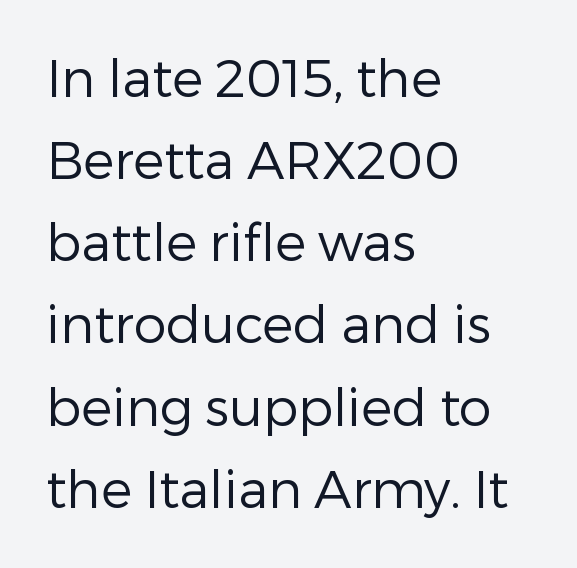
{"serif": "no", "italic": "no", "bold": "no", "weight": "regular", "width": "normal", "stroke_contrast": "low", "x_height": "medium", "monospaced": "no", "underline": "no", "align": "left", "line_spacing": "normal", "line_spacing_ratio": 1.58, "letter_spacing": "normal", "letter_spacing_em": 0.0, "glyph_px": 52}
